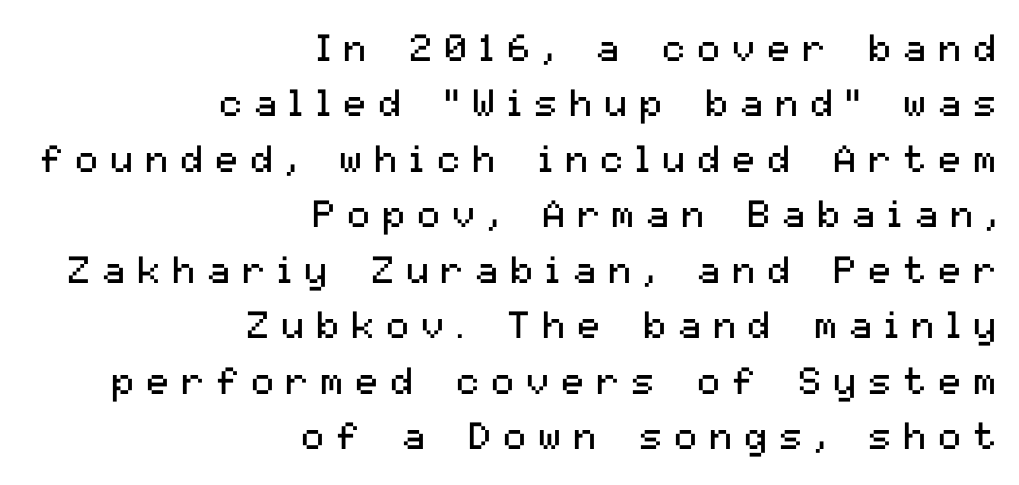
Q: Is the text bold? A: No.
Q: Is the text italic (slanted)? A: No, it is upright.
Q: Is the typeface a serif or a sans-serif typeface? A: Sans-serif.
Q: Is the text underlined? A: No.
Q: How is the paragraph aligned? A: Right-aligned.
Q: Is the spacing between letters normal or unusually wide? A: Unusually wide.
Q: Is the spacing between lines tight, normal or loose? A: Normal.
Q: Width (condensed, normal, or wide)? A: Normal.
Q: Stroke contrast? A: Medium.
Q: x-height? A: Medium.
Q: Monospaced? A: No.
